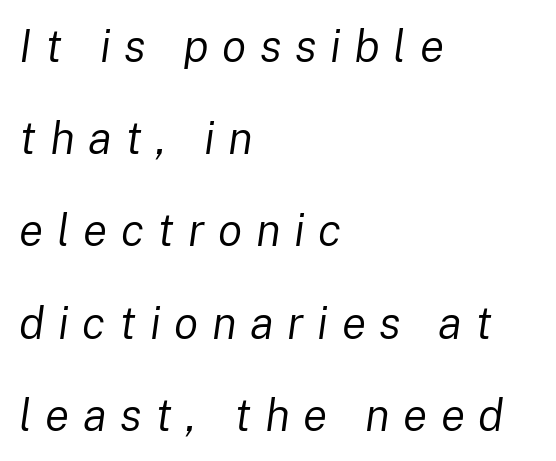
Leading is clearly above the norm, producing a sparse column. These lines are rendered in a variable-pitch font. Tall strokes in this sample are angled rather than plumb. Layout note: lines flush left. Honestly, the letter spacing is so wide it's the main thing you notice.
